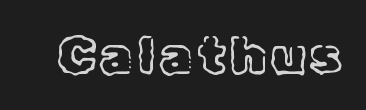
The image shows 52 px text type, upright; set not underlined; a medium x-height.
